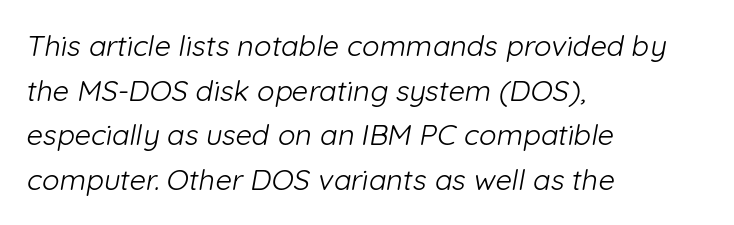
Q: Is the text bold? A: No.
Q: Is the typeface a serif or a sans-serif typeface? A: Sans-serif.
Q: Is the text underlined? A: No.
Q: How is the paragraph aligned? A: Left-aligned.
Q: Is the spacing between letters normal or unusually wide? A: Normal.
Q: Is the spacing between lines tight, normal or loose? A: Normal.
Q: Width (condensed, normal, or wide)? A: Normal.
Q: Stroke contrast? A: Low.
Q: x-height? A: Medium.
Q: Monospaced? A: No.
